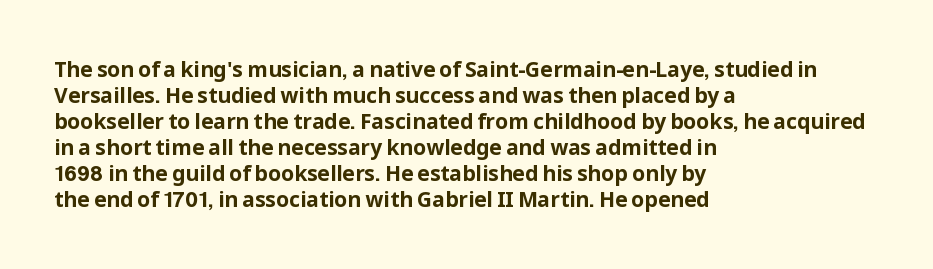
Q: Is the text bold? A: Yes.
Q: Is the text italic (slanted)? A: No, it is upright.
Q: Is the text underlined? A: No.
Q: How is the paragraph aligned? A: Left-aligned.
Q: Is the spacing between letters normal or unusually wide? A: Normal.
